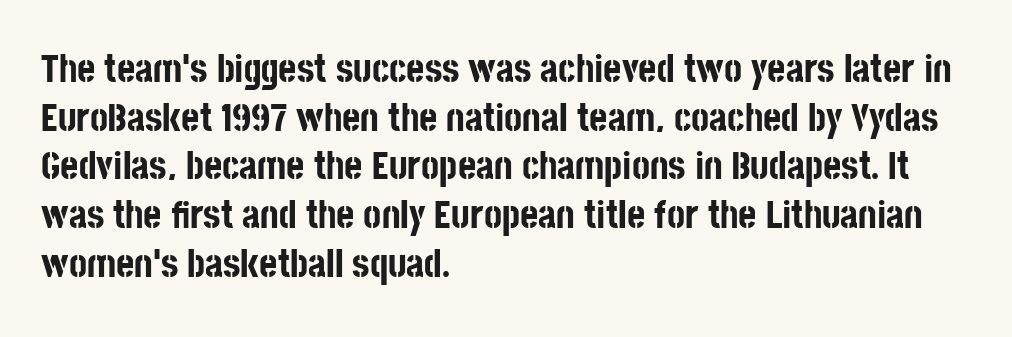
The tracking reads as untouched default to a designer's eye. In terms of leading, this rendering sits right in the middle. The setting favours the left margin, as ordinary paragraphs usually do. Is this a fixed-width face? No — the glyphs have proportional, varying widths. The gap between lines stays unmarked. This is the regular roman posture of the typeface.
